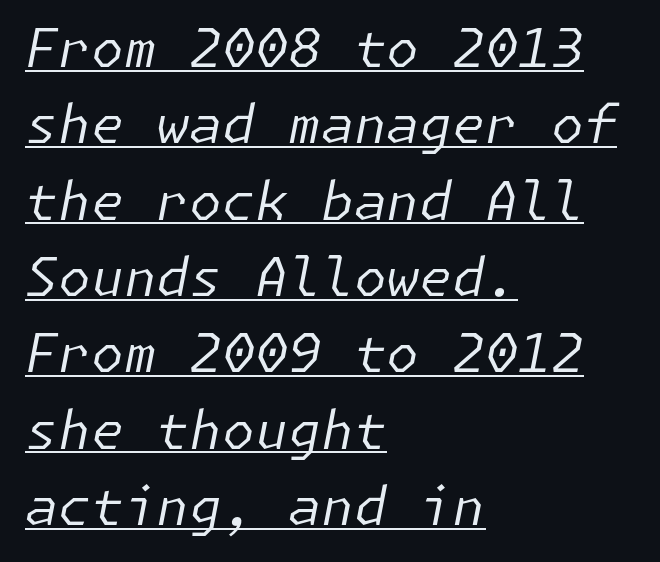
Q: Is the text bold? A: No.
Q: Is the text italic (slanted)? A: Yes, it leans right by about 11 degrees.
Q: Is the text underlined? A: Yes.
Q: How is the paragraph aligned? A: Left-aligned.
Q: Is the spacing between letters normal or unusually wide? A: Normal.
Q: Is the spacing between lines tight, normal or loose? A: Normal.
Q: Width (condensed, normal, or wide)? A: Normal.
Q: Stroke contrast? A: Low.
Q: x-height? A: Medium.
